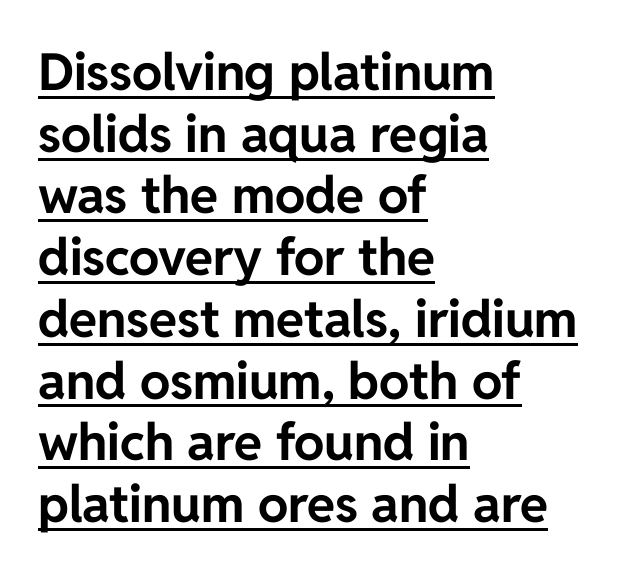
Q: Is the text bold? A: Yes.
Q: Is the text italic (slanted)? A: No, it is upright.
Q: Is the typeface a serif or a sans-serif typeface? A: Sans-serif.
Q: Is the text underlined? A: Yes.
Q: How is the paragraph aligned? A: Left-aligned.
Q: Is the spacing between letters normal or unusually wide? A: Normal.
Q: Width (condensed, normal, or wide)? A: Normal.
Q: Stroke contrast? A: Low.
Q: x-height? A: Medium.
Q: Monospaced? A: No.
